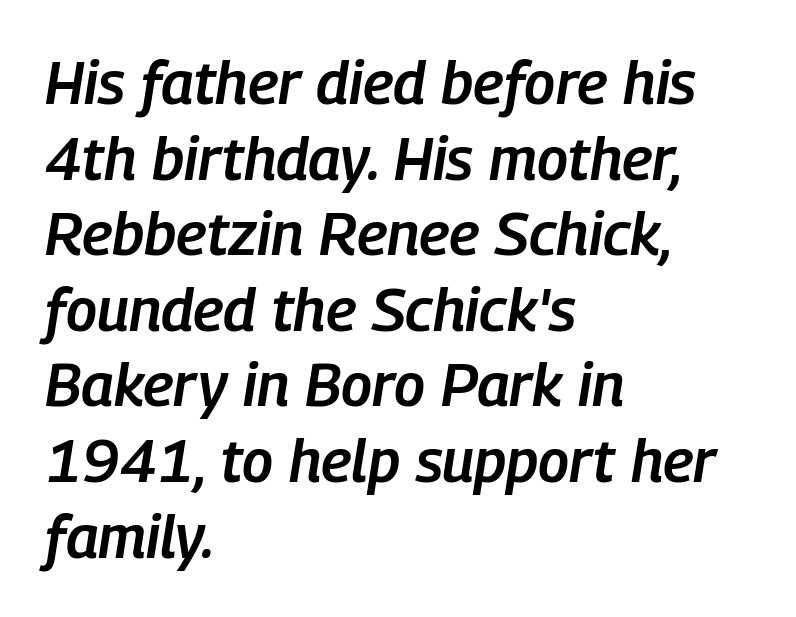
Regarding leading, the lines here are spaced in the standard way. Rendered with sloped, italic letterforms. Descender tails drop into unmarked territory. This is the in-between weight designers call semibold or demi. Is the block centered? No — it sits flush against the left margin. Think of a printed novel: that variable character pitch is what you see here.
